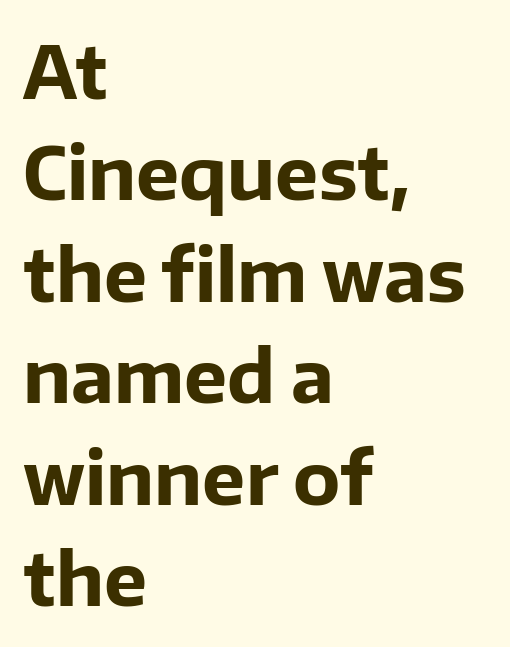
The image shows 73 px bold sans-serif type, upright; set left-aligned, normal line spacing (1.39x), normal letter spacing, not underlined; low stroke contrast and a medium x-height.
